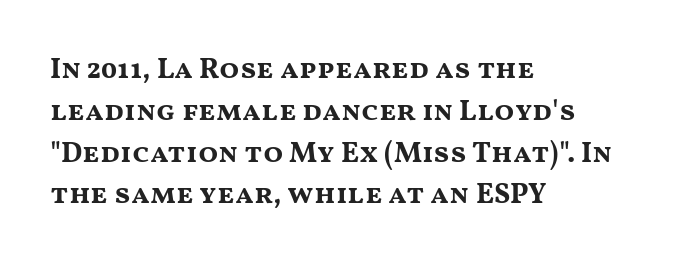
Here the designer chose a conventional face with non-uniform glyph widths. Characters remain perfectly vertical along every line. What stands out about the letter spacing? Nothing — it is the standard amount. Each letter's strokes conclude bluntly, with no projecting serifs. Underline: absent. The glyphs have the mass of a bold cut.
